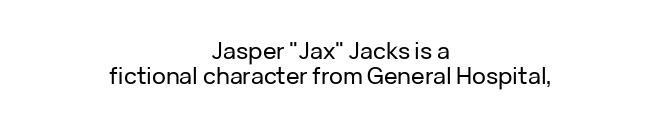
{"italic": "no", "underline": "no", "align": "center", "line_spacing": "tight", "line_spacing_ratio": 1.07, "letter_spacing": "normal", "letter_spacing_em": 0.0, "glyph_px": 23}
